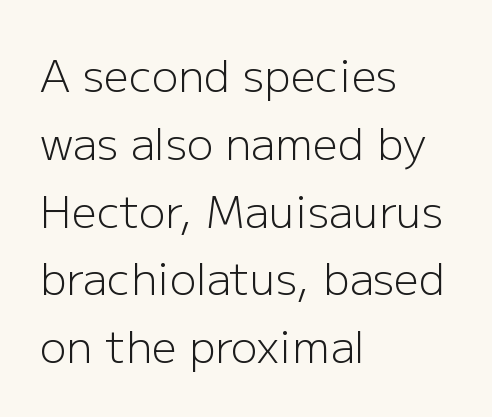
The image shows 44 px light sans-serif type, upright; set left-aligned, normal line spacing (1.54x), normal letter spacing, not underlined; low stroke contrast and a medium x-height.
